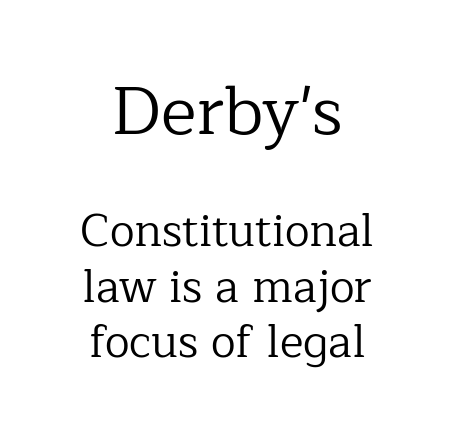
{"serif": "yes", "italic": "no", "bold": "no", "weight": "regular", "width": "normal", "stroke_contrast": "low", "x_height": "medium", "monospaced": "no", "underline": "no", "align": "center", "line_spacing_ratio": 1.24, "letter_spacing": "normal", "letter_spacing_em": 0.0, "larger_block": "first", "size_ratio": 1.51, "glyph_px": 68}
